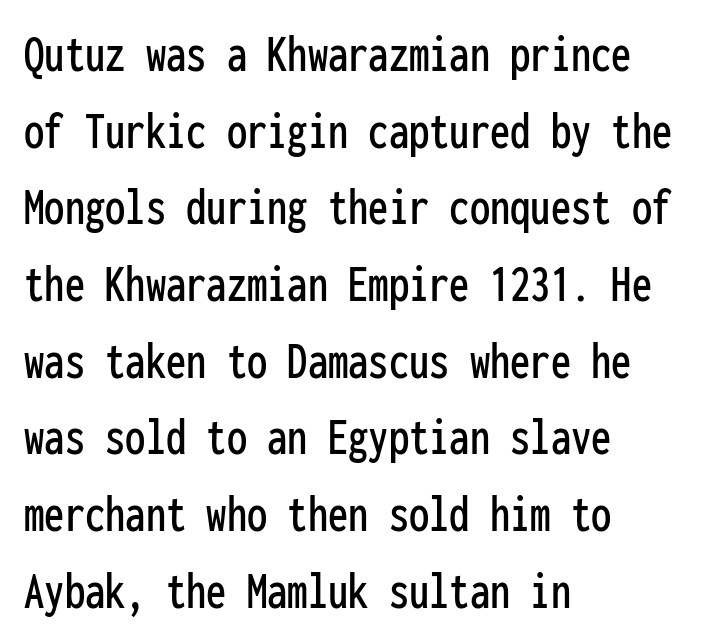
Q: Is the text italic (slanted)? A: No, it is upright.
Q: Is the typeface a serif or a sans-serif typeface? A: Sans-serif.
Q: Is the text underlined? A: No.
Q: How is the paragraph aligned? A: Left-aligned.
Q: Is the spacing between letters normal or unusually wide? A: Normal.
Q: Is the spacing between lines tight, normal or loose? A: Normal.
Q: Width (condensed, normal, or wide)? A: Condensed.
Q: Stroke contrast? A: Low.
Q: x-height? A: Medium.
Q: Monospaced? A: Yes.
